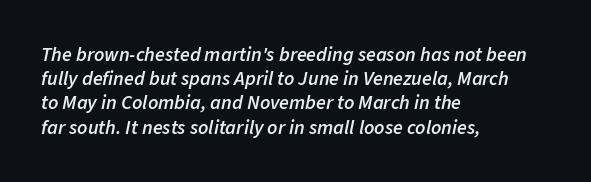
The image shows 20 px text type, italic (leaning right); set left-aligned, line spacing 1.21x, normal letter spacing, not underlined.
